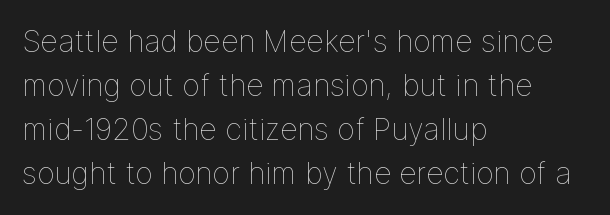
The image shows 30 px thin type, upright; set left-aligned, normal line spacing (1.47x), normal letter spacing, not underlined; low stroke contrast and a medium x-height.
